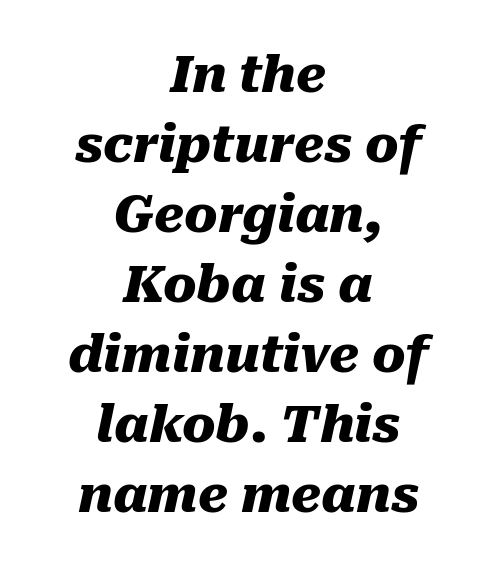
Q: Is the text bold? A: Yes.
Q: Is the text italic (slanted)? A: Yes, it leans right by about 10 degrees.
Q: Is the text underlined? A: No.
Q: How is the paragraph aligned? A: Centered.
Q: Is the spacing between letters normal or unusually wide? A: Normal.
Q: Is the spacing between lines tight, normal or loose? A: Normal.
Q: Width (condensed, normal, or wide)? A: Normal.
Q: Stroke contrast? A: Medium.
Q: x-height? A: Medium.
Q: Monospaced? A: No.
